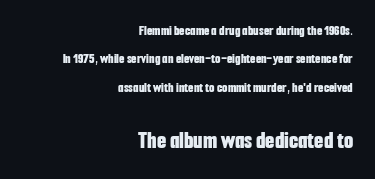
Q: Is the text bold? A: Yes.
Q: Is the text italic (slanted)? A: No, it is upright.
Q: Is the text underlined? A: No.
Q: How is the paragraph aligned? A: Right-aligned.
Q: Is the spacing between letters normal or unusually wide? A: Normal.
Q: Is the spacing between lines tight, normal or loose? A: Loose.
Q: Which block of text is set in a larger size, the first (top) or the second (bottom)? A: The second (bottom) one.
